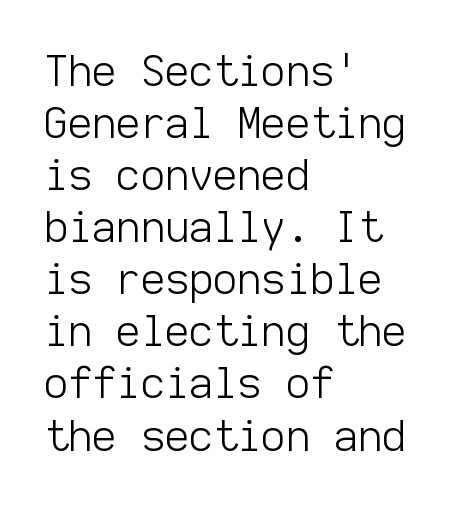
Nothing unusual about the tracking: characters are spaced as the font intends. You can tell it's not italic because the verticals are truly vertical. The baseline area is clear. The characters display no serif detailing; their extremities are plain. Compared with a typical body face, this is equally light or lighter still. Leftover space on each line is placed entirely after the last word.
